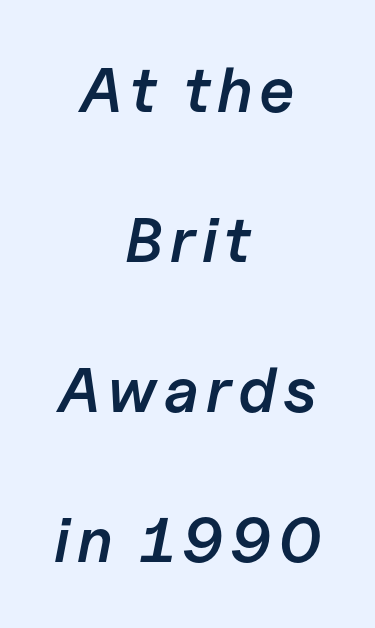
{"italic": "yes", "lean": "right", "slant_degrees": 11, "bold": "semi", "weight": "semibold", "width": "normal", "stroke_contrast": "low", "x_height": "medium", "monospaced": "no", "underline": "no", "align": "center", "line_spacing": "loose", "line_spacing_ratio": 2.38, "glyph_px": 63}
